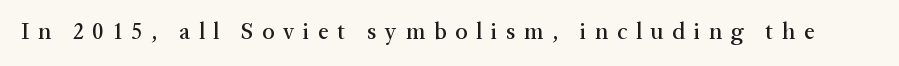
Q: Is the text italic (slanted)? A: No, it is upright.
Q: Is the text underlined? A: No.
Q: Is the spacing between letters normal or unusually wide? A: Unusually wide.
